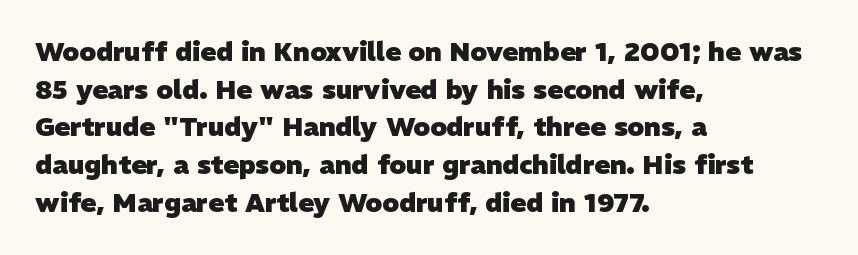
{"bold": "yes", "underline": "no", "align": "left", "line_spacing": "normal", "line_spacing_ratio": 1.45, "letter_spacing": "normal", "letter_spacing_em": 0.0, "glyph_px": 26}
